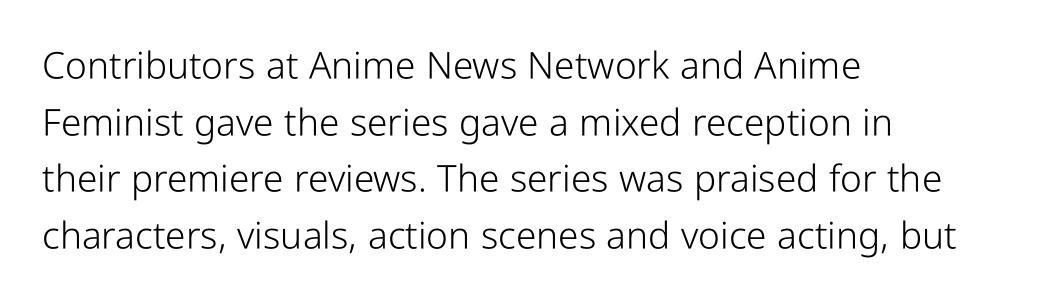
The image shows 37 px light, condensed sans-serif type, upright; set left-aligned, normal line spacing (1.53x), normal letter spacing, not underlined; low stroke contrast and a medium x-height.
